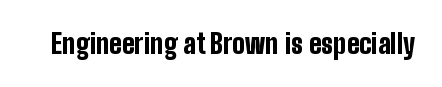
The image shows 27 px bold type, upright; set normal letter spacing, not underlined.
